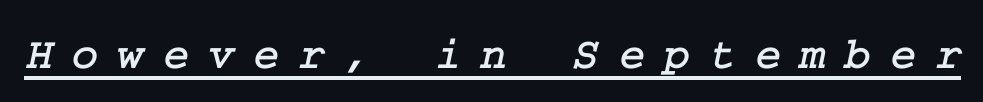
The image shows 45 px serif type; set unusually wide letter spacing (+0.42 em), underlined; low stroke contrast and a medium x-height.
